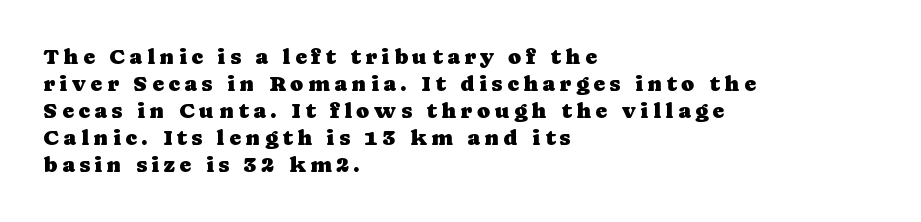
Q: Is the text italic (slanted)? A: No, it is upright.
Q: Is the text underlined? A: No.
Q: How is the paragraph aligned? A: Left-aligned.
Q: Is the spacing between letters normal or unusually wide? A: Unusually wide.
